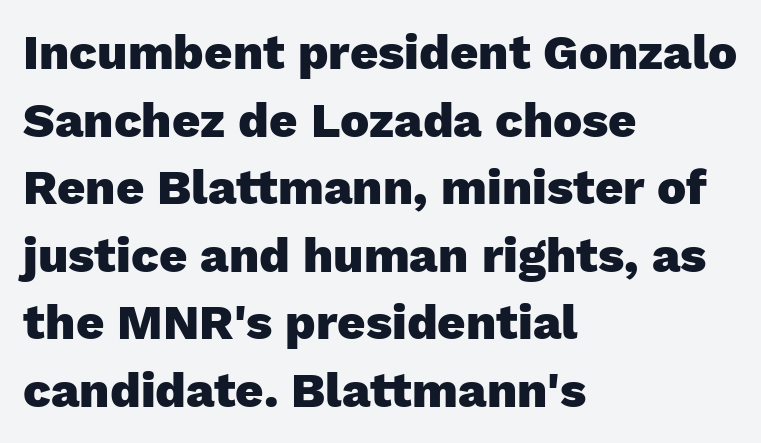
No feet cap the strokes, marking this as sans-serif type. Ascenders rise straight up at ninety degrees. This rendering uses left alignment, leaving the right contour irregular. The rendering uses a bold face; every stroke is thick and dark. Between one letter and the next there's only the usual sliver of space. Each letter keeps its own natural width here, so spacing adapts to shape.
